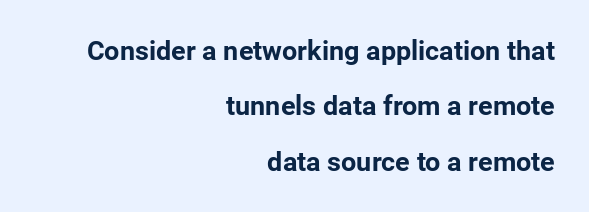
{"italic": "no", "bold": "yes", "underline": "no", "align": "right", "line_spacing": "loose", "line_spacing_ratio": 2.05, "letter_spacing": "normal", "letter_spacing_em": 0.0, "glyph_px": 27}
